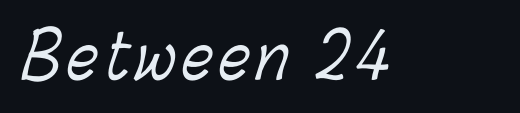
The image shows 61 px light, condensed type; set not underlined; low stroke contrast and a medium x-height.
